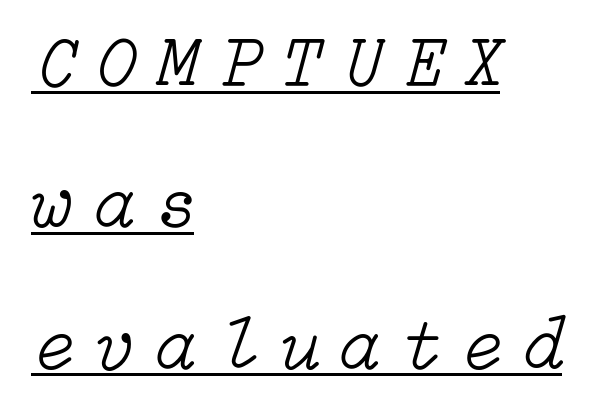
{"italic": "yes", "lean": "right", "slant_degrees": 15, "bold": "no", "weight": "light", "width": "normal", "stroke_contrast": "low", "x_height": "medium", "underline": "yes", "align": "left", "line_spacing": "loose", "line_spacing_ratio": 1.91, "letter_spacing": "wide", "letter_spacing_em": 0.28, "glyph_px": 74}
